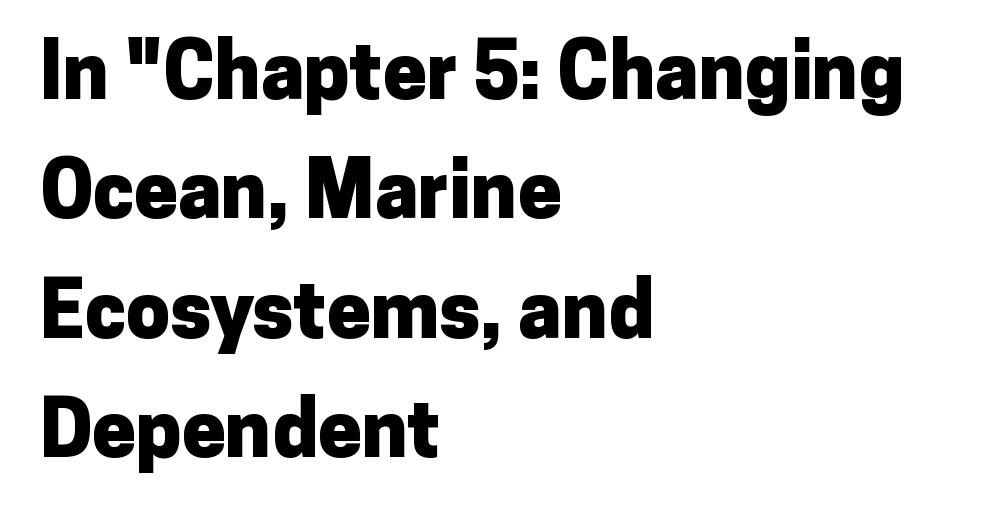
The image shows 78 px heavy sans-serif type, upright; set left-aligned, normal line spacing (1.53x), normal letter spacing, not underlined; low stroke contrast and a medium x-height.
